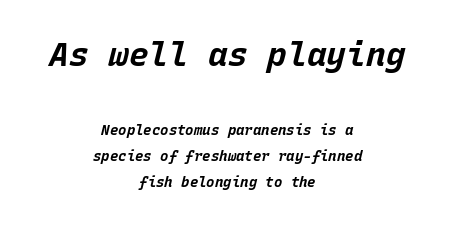
Q: Is the text bold? A: Yes.
Q: Is the text italic (slanted)? A: Yes, it leans right by about 15 degrees.
Q: Is the text underlined? A: No.
Q: How is the paragraph aligned? A: Centered.
Q: Is the spacing between letters normal or unusually wide? A: Normal.
Q: Which block of text is set in a larger size, the first (top) or the second (bottom)? A: The first (top) one.
Q: Width (condensed, normal, or wide)? A: Normal.
Q: Stroke contrast? A: Low.
Q: x-height? A: Large.
Q: Monospaced? A: Yes.
